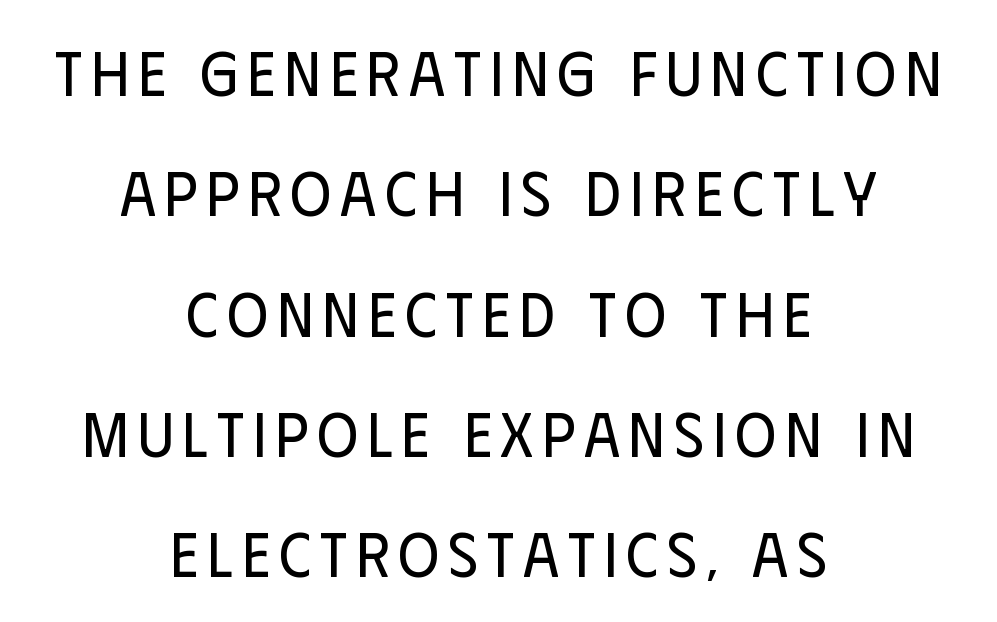
{"serif": "no", "italic": "no", "bold": "no", "weight": "regular", "width": "condensed", "stroke_contrast": "low", "x_height": "large", "monospaced": "no", "underline": "no", "align": "center", "line_spacing": "loose", "line_spacing_ratio": 1.91, "glyph_px": 63}
